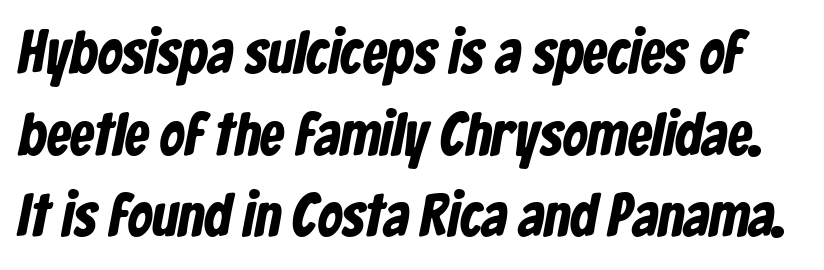
Descenders are the only things crossing below the line. Tracking here is standard; glyphs follow each other at the usual distance. Quick note: interline space is typical. You'd pick this weight for a headline — it's a proper bold. Typographically, this falls in the sans-serif category.
